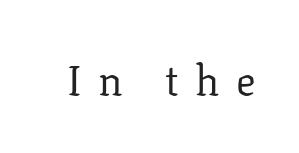
Typographically, this falls in the serif category. The gaps between neighbouring characters are conspicuously large. The letters look calm and open, with moderate or lighter stems. The foot of each line stays bare and open. Posture: straight, roman, zero tilt.
